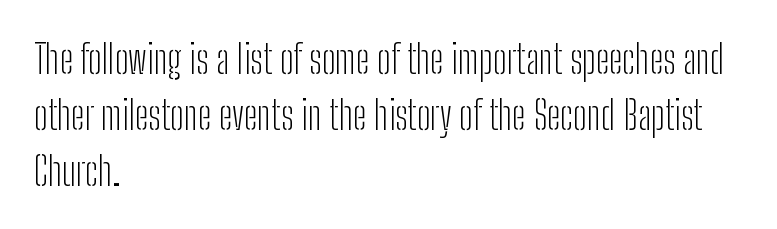
{"serif": "no", "italic": "no", "bold": "no", "weight": "light", "width": "condensed", "stroke_contrast": "low", "x_height": "medium", "monospaced": "no", "underline": "no", "align": "left", "line_spacing": "normal", "line_spacing_ratio": 1.4, "letter_spacing": "normal", "letter_spacing_em": 0.0, "glyph_px": 40}
